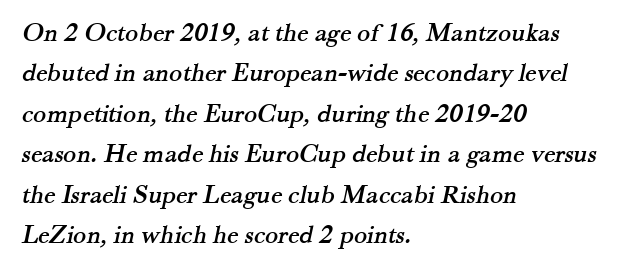
{"underline": "no", "align": "left", "line_spacing": "normal", "line_spacing_ratio": 1.5, "letter_spacing": "normal", "letter_spacing_em": 0.0, "glyph_px": 27}
